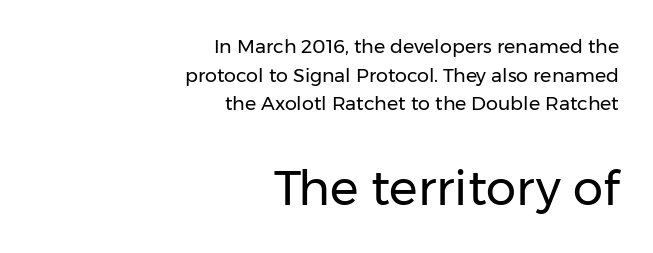
You could not count columns in this text — the font is proportionally spaced. Clear beneath every line of the passage. Typesetter's note — lower block bumped up in size, upper block left smaller. Layout note: lines flush right. One glance says typical: line gaps are just what's usual.
